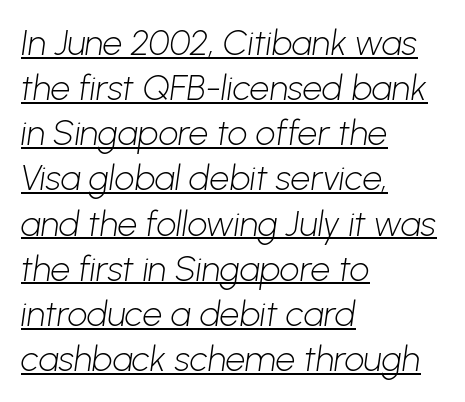
Q: Is the text bold? A: No.
Q: Is the typeface a serif or a sans-serif typeface? A: Sans-serif.
Q: Is the text underlined? A: Yes.
Q: How is the paragraph aligned? A: Left-aligned.
Q: Is the spacing between letters normal or unusually wide? A: Normal.
Q: Is the spacing between lines tight, normal or loose? A: Normal.
Q: Width (condensed, normal, or wide)? A: Normal.
Q: Stroke contrast? A: Low.
Q: x-height? A: Medium.
Q: Monospaced? A: No.
